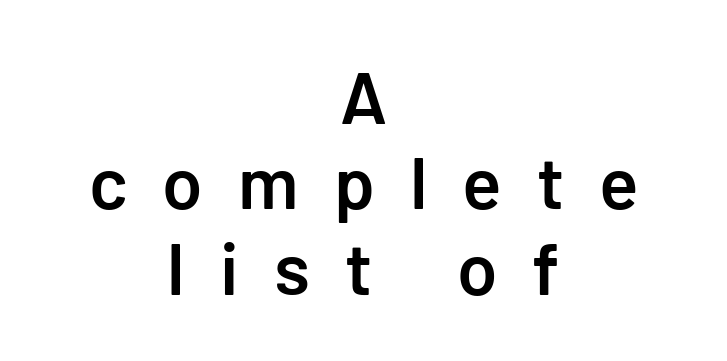
The letters carry no serifs — their stems end cleanly without finishing strokes. Vertical strokes here are truly vertical. Is the type bold? Partly — it's a semibold, heavier than regular but not fully bold. Is the letter spacing exaggerated? Yes — the characters are pushed far apart. Both edges are ragged and mirror each other, which tells us the setting is centered.
